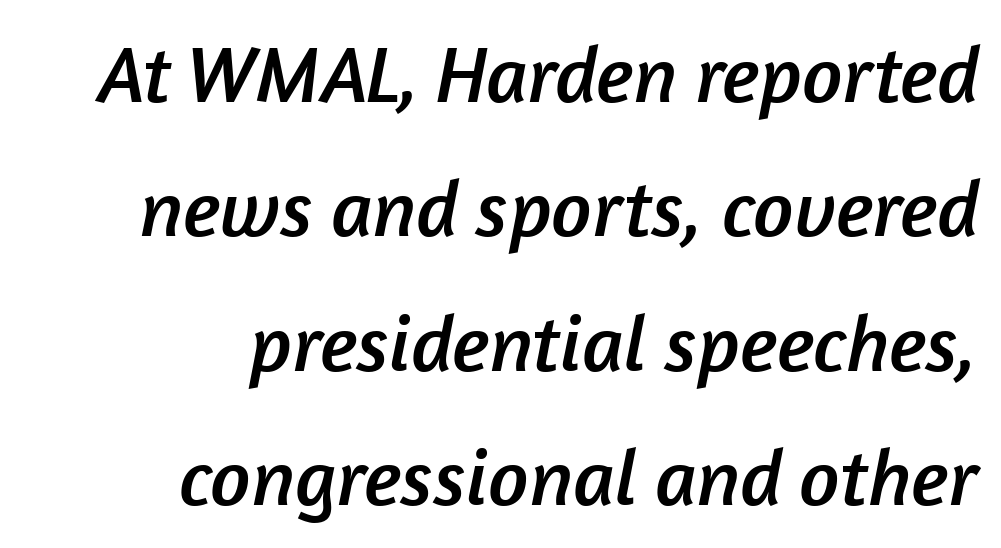
{"serif": "no", "width": "normal", "stroke_contrast": "low", "x_height": "medium", "monospaced": "no", "underline": "no", "align": "right", "line_spacing": "normal", "line_spacing_ratio": 1.68, "letter_spacing": "normal", "letter_spacing_em": 0.0, "glyph_px": 80}
